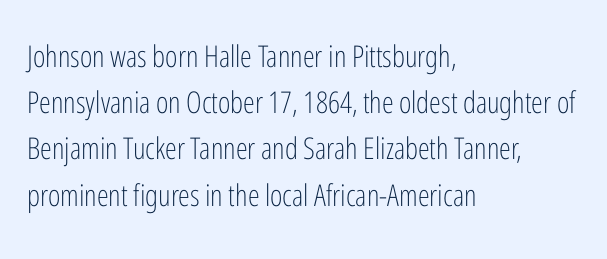
Is this a fixed-width face? No — the glyphs have proportional, varying widths. Observe the absence of serifs on each vertical stroke in this sample. The text block is weighted toward the left margin, trailing off unevenly rightward. No extra ink here — the face is not bold. Students, note that the glyphs here touch the page at normal intervals. The typography opts for an upright posture over an oblique one.
